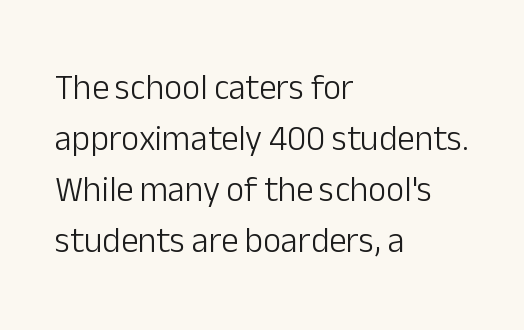
{"serif": "no", "italic": "no", "bold": "no", "weight": "light", "width": "normal", "stroke_contrast": "low", "x_height": "medium", "monospaced": "no", "underline": "no", "align": "left", "line_spacing": "normal", "line_spacing_ratio": 1.46, "letter_spacing": "normal", "letter_spacing_em": 0.0, "glyph_px": 35}
